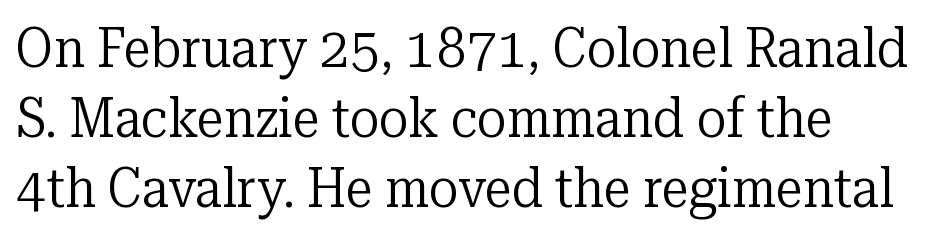
Q: Is the text bold? A: No.
Q: Is the text italic (slanted)? A: No, it is upright.
Q: Is the typeface a serif or a sans-serif typeface? A: Serif.
Q: Is the text underlined? A: No.
Q: Is the spacing between letters normal or unusually wide? A: Normal.
Q: Is the spacing between lines tight, normal or loose? A: Normal.
Q: Width (condensed, normal, or wide)? A: Normal.
Q: Stroke contrast? A: Low.
Q: x-height? A: Medium.
Q: Monospaced? A: No.
